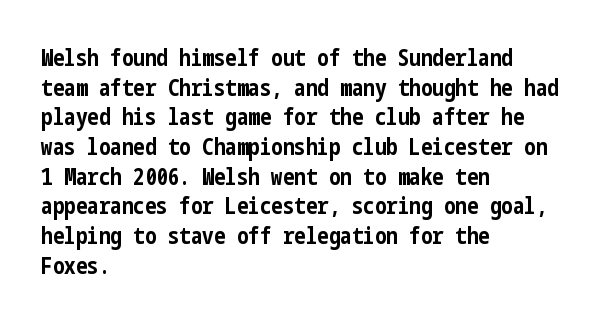
Q: Is the text bold? A: Yes.
Q: Is the text italic (slanted)? A: No, it is upright.
Q: Is the text underlined? A: No.
Q: How is the paragraph aligned? A: Left-aligned.
Q: Is the spacing between letters normal or unusually wide? A: Normal.
Q: Is the spacing between lines tight, normal or loose? A: Normal.
